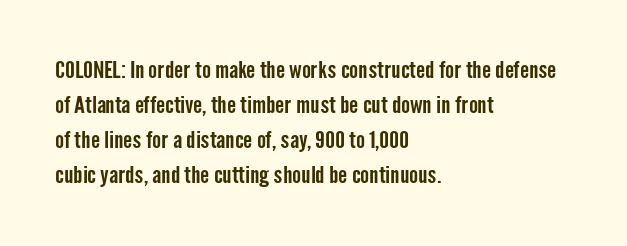
{"italic": "no", "underline": "no", "align": "left", "line_spacing": "normal", "line_spacing_ratio": 1.46, "letter_spacing": "normal", "letter_spacing_em": 0.0, "glyph_px": 24}
